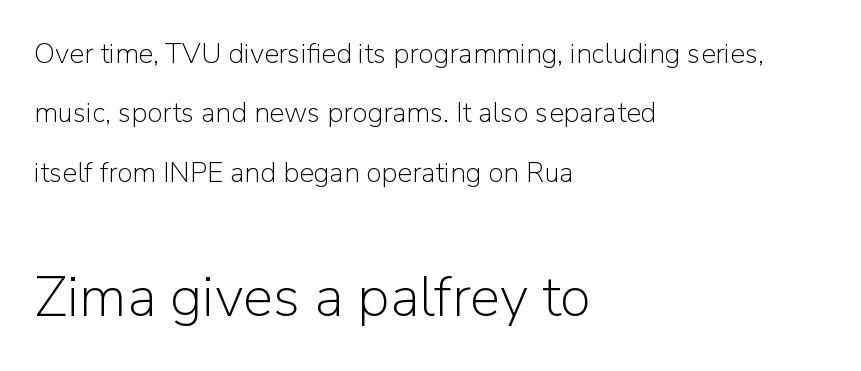
{"serif": "no", "italic": "no", "bold": "no", "weight": "light", "width": "normal", "stroke_contrast": "low", "x_height": "medium", "monospaced": "no", "underline": "no", "align": "left", "line_spacing": "loose", "line_spacing_ratio": 2.12, "letter_spacing": "normal", "letter_spacing_em": 0.0, "larger_block": "second", "size_ratio": 2.04, "glyph_px": 57}
